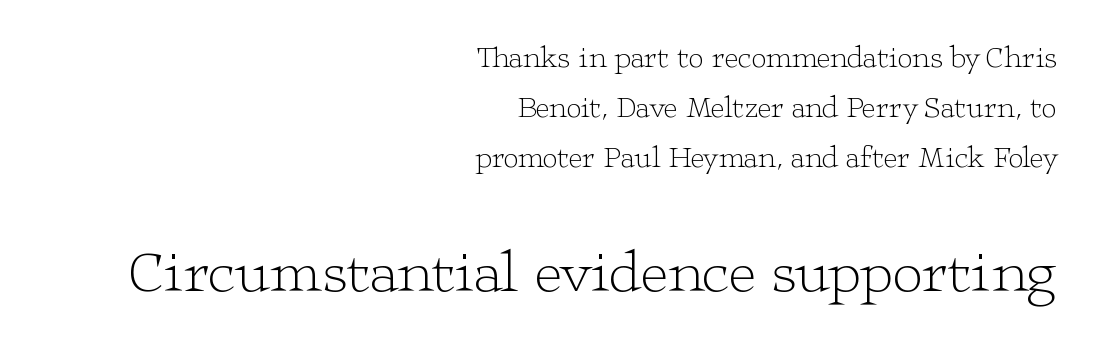
The image shows 60 px light, wide serif type, upright; set right-aligned, normal line spacing (1.67x), normal letter spacing, not underlined; the second (bottom) block is 2.0x larger; low stroke contrast and a medium x-height.
